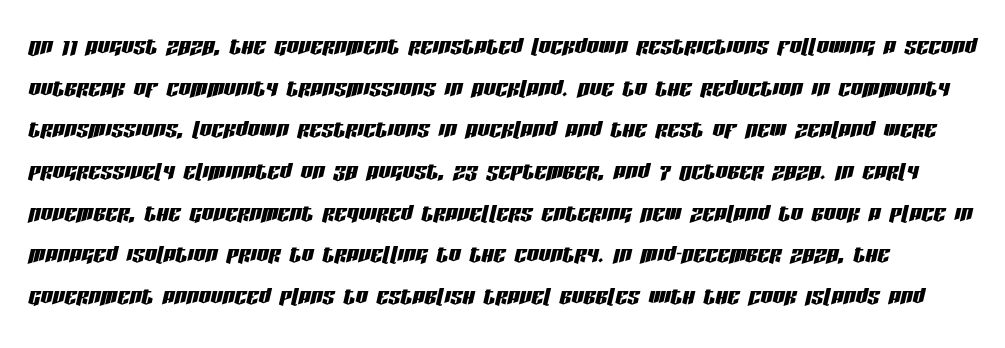
{"italic": "yes", "lean": "right", "slant_degrees": 13, "width": "condensed", "stroke_contrast": "low", "x_height": "large", "monospaced": "no", "underline": "no", "line_spacing": "normal", "line_spacing_ratio": 1.39, "letter_spacing": "normal", "letter_spacing_em": 0.0, "glyph_px": 30}
